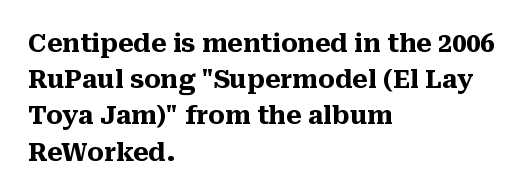
Q: Is the text bold? A: Yes.
Q: Is the text italic (slanted)? A: No, it is upright.
Q: Is the text underlined? A: No.
Q: How is the paragraph aligned? A: Left-aligned.
Q: Is the spacing between letters normal or unusually wide? A: Normal.
Q: Is the spacing between lines tight, normal or loose? A: Normal.
